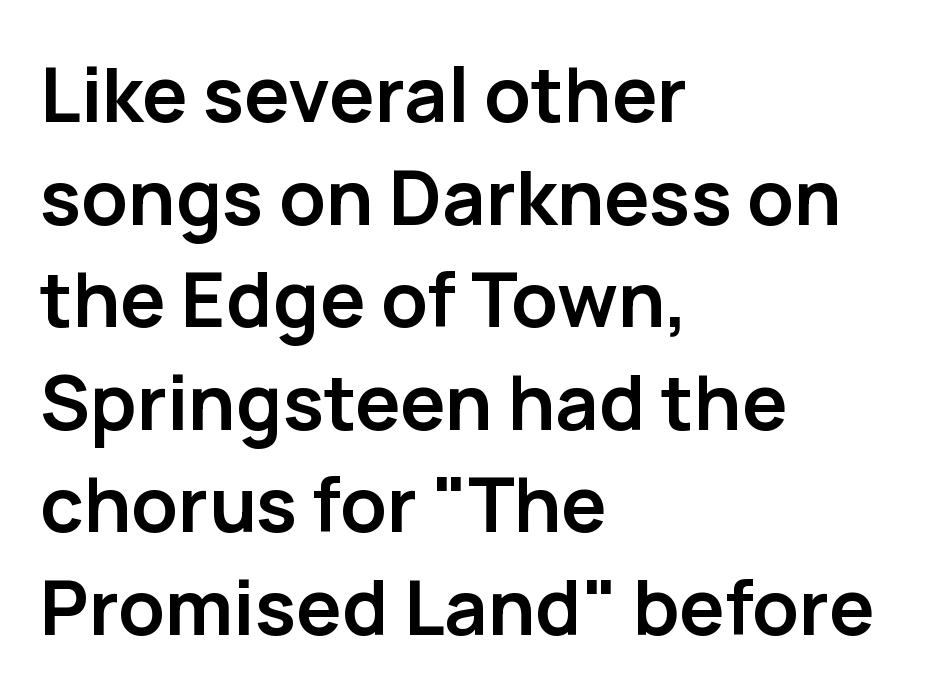
{"serif": "no", "italic": "no", "bold": "yes", "weight": "semibold", "width": "normal", "stroke_contrast": "low", "x_height": "medium", "monospaced": "no", "underline": "no", "align": "left", "line_spacing": "normal", "line_spacing_ratio": 1.35, "letter_spacing": "normal", "letter_spacing_em": 0.0, "glyph_px": 76}
